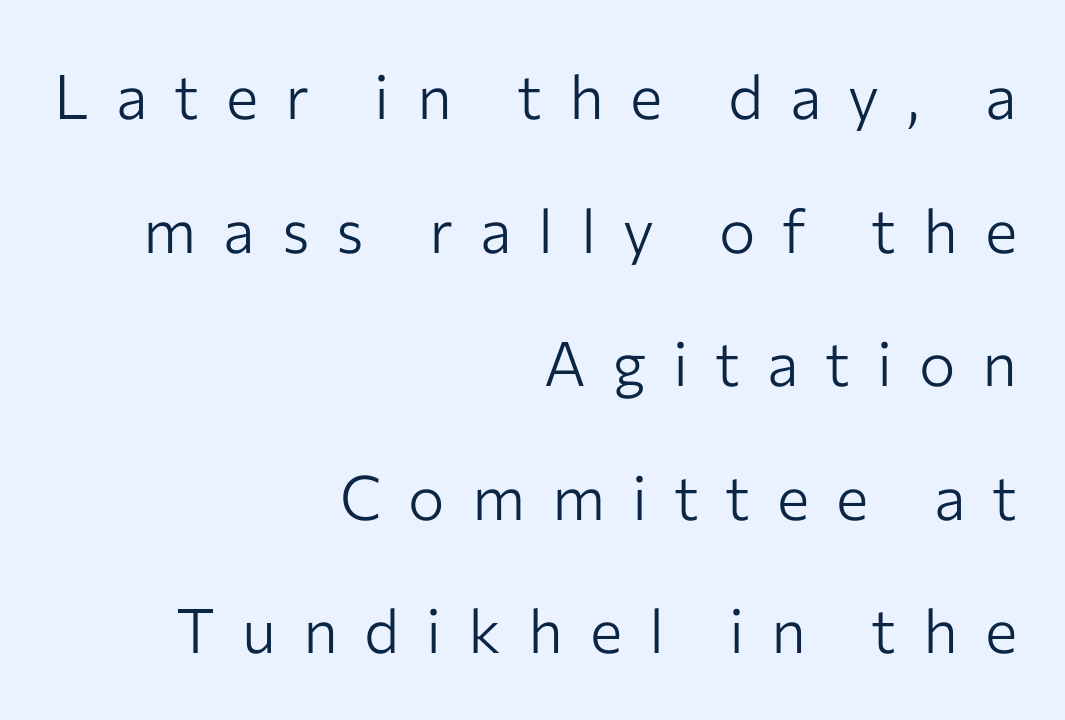
Q: Is the text bold? A: No.
Q: Is the text italic (slanted)? A: No, it is upright.
Q: Is the typeface a serif or a sans-serif typeface? A: Sans-serif.
Q: Is the text underlined? A: No.
Q: How is the paragraph aligned? A: Right-aligned.
Q: Is the spacing between letters normal or unusually wide? A: Unusually wide.
Q: Is the spacing between lines tight, normal or loose? A: Loose.
Q: Width (condensed, normal, or wide)? A: Normal.
Q: Stroke contrast? A: Low.
Q: x-height? A: Medium.
Q: Monospaced? A: No.
